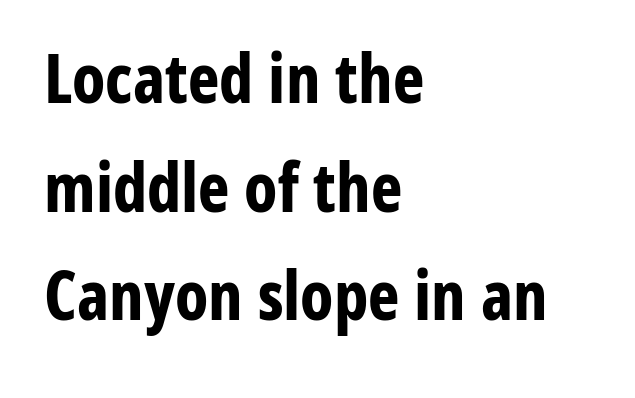
Q: Is the text bold? A: Yes.
Q: Is the text italic (slanted)? A: No, it is upright.
Q: Is the typeface a serif or a sans-serif typeface? A: Sans-serif.
Q: Is the text underlined? A: No.
Q: How is the paragraph aligned? A: Left-aligned.
Q: Is the spacing between letters normal or unusually wide? A: Normal.
Q: Is the spacing between lines tight, normal or loose? A: Normal.
Q: Width (condensed, normal, or wide)? A: Condensed.
Q: Stroke contrast? A: Low.
Q: x-height? A: Medium.
Q: Monospaced? A: No.
